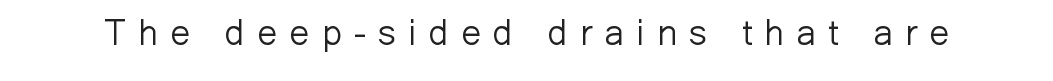
The image shows 36 px light sans-serif type, upright; set unusually wide letter spacing (+0.34 em), not underlined; low stroke contrast and a medium x-height.
